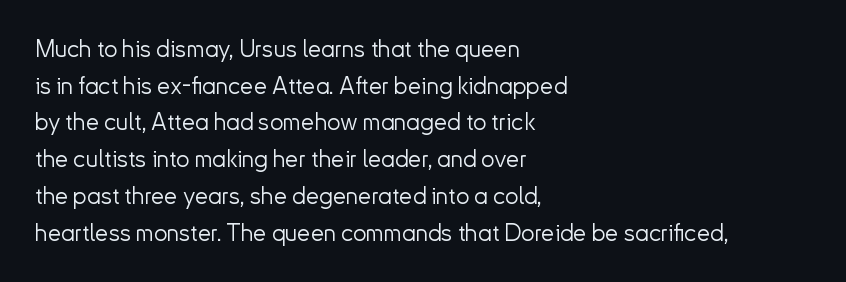
Q: Is the text bold? A: No.
Q: Is the text italic (slanted)? A: No, it is upright.
Q: Is the text underlined? A: No.
Q: How is the paragraph aligned? A: Left-aligned.
Q: Is the spacing between letters normal or unusually wide? A: Normal.
Q: Is the spacing between lines tight, normal or loose? A: Normal.
